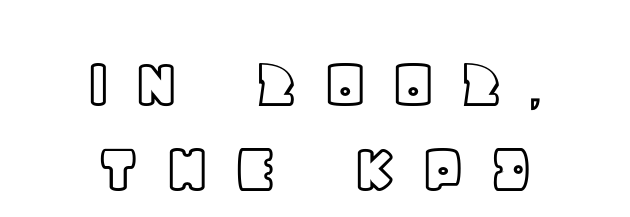
The image shows 75 px text type, upright; set centered, tight line spacing (1.14x), unusually wide letter spacing (+0.29 em), not underlined; a large x-height.
